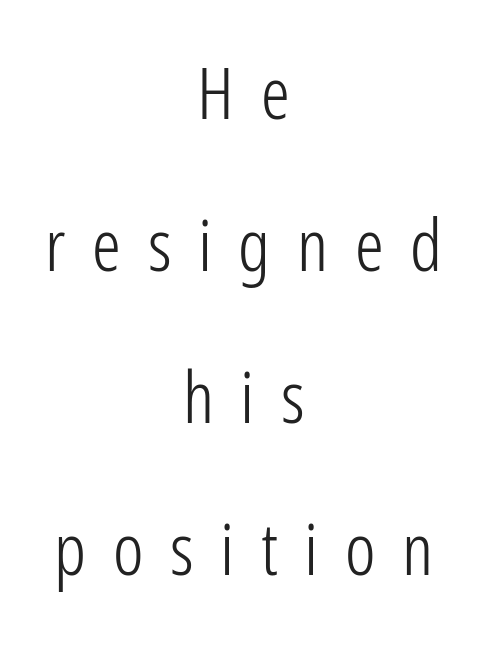
The image shows 72 px light, condensed sans-serif type, upright; set centered, loose line spacing (2.11x), unusually wide letter spacing (+0.37 em), not underlined; low stroke contrast and a medium x-height.
